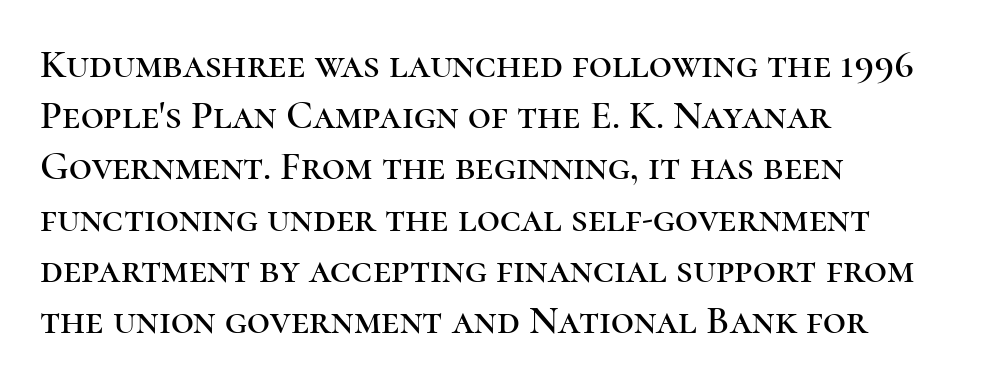
{"serif": "yes", "italic": "no", "width": "normal", "stroke_contrast": "high", "x_height": "medium", "monospaced": "no", "underline": "no", "align": "left", "line_spacing": "normal", "line_spacing_ratio": 1.28, "letter_spacing": "normal", "letter_spacing_em": 0.0, "glyph_px": 40}
